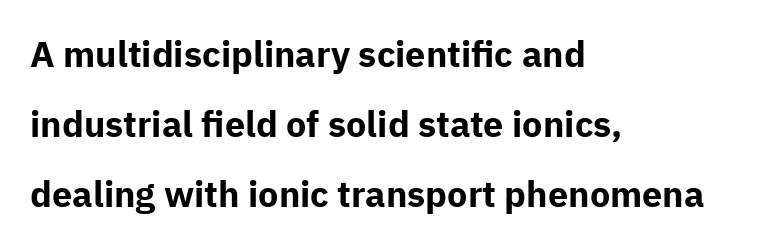
Q: Is the text bold? A: Yes.
Q: Is the text italic (slanted)? A: No, it is upright.
Q: Is the typeface a serif or a sans-serif typeface? A: Sans-serif.
Q: Is the text underlined? A: No.
Q: How is the paragraph aligned? A: Left-aligned.
Q: Is the spacing between letters normal or unusually wide? A: Normal.
Q: Is the spacing between lines tight, normal or loose? A: Loose.
Q: Width (condensed, normal, or wide)? A: Normal.
Q: Stroke contrast? A: Low.
Q: x-height? A: Medium.
Q: Monospaced? A: No.
